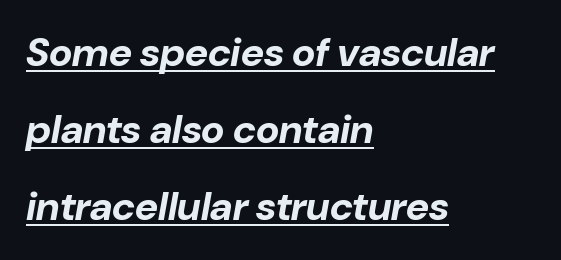
Check the space under the baseline: a stroke is drawn there. Summary of weight: heavy, a full bold. The paragraph has a hard left edge and a soft right edge. Style check: oblique. Do the characters align in a grid? No, the font is proportional.
